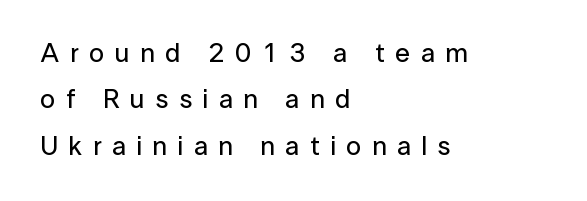
The image shows 27 px text type, upright; set left-aligned, line spacing 1.72x, unusually wide letter spacing (+0.39 em), not underlined.
